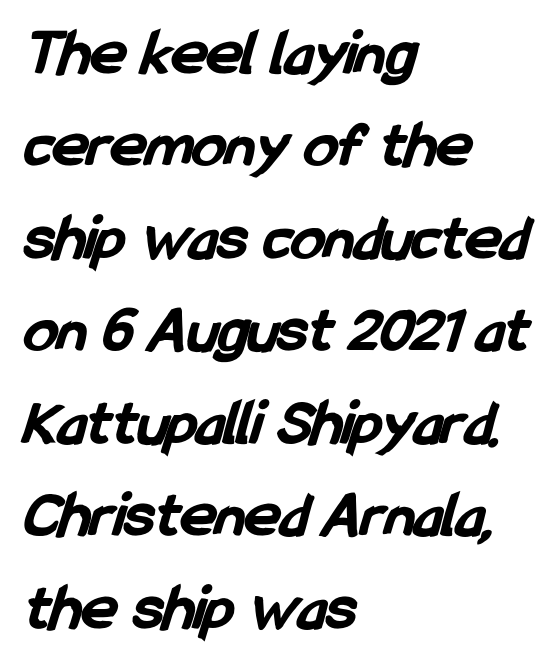
{"serif": "no", "bold": "yes", "weight": "bold", "width": "condensed", "stroke_contrast": "low", "x_height": "medium", "monospaced": "no", "underline": "no", "align": "left", "line_spacing": "normal", "line_spacing_ratio": 1.38, "letter_spacing": "normal", "letter_spacing_em": 0.0, "glyph_px": 67}
